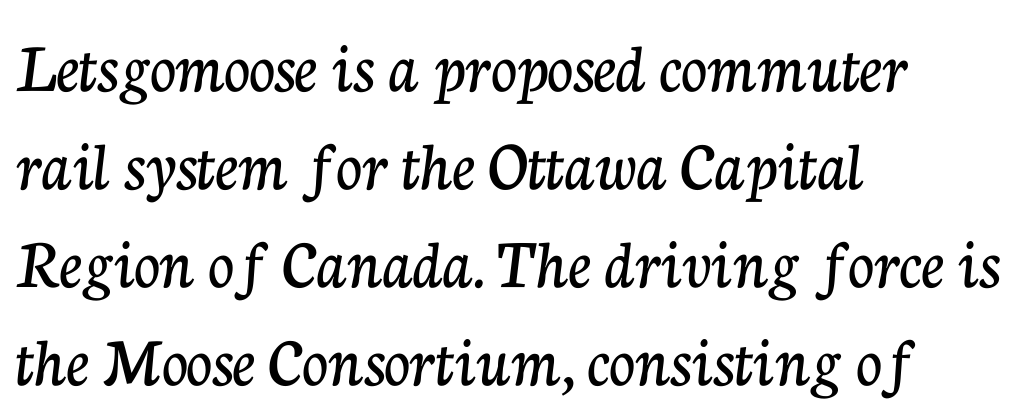
The type is set solid horizontally, with unmodified tracking. Quick note: interline space is typical. Regarding serifs, this sample has them. The rendering anchors every line to the left-hand side.
